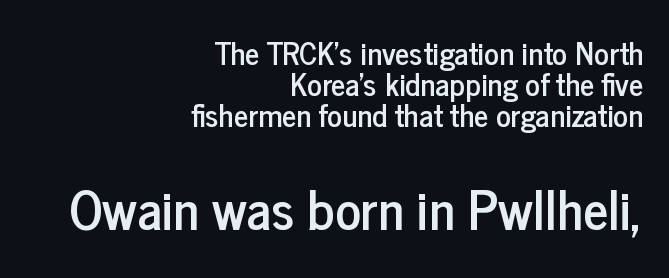
{"serif": "no", "italic": "no", "width": "condensed", "stroke_contrast": "low", "x_height": "medium", "monospaced": "no", "underline": "no", "align": "right", "line_spacing": "tight", "line_spacing_ratio": 1.0, "letter_spacing": "normal", "letter_spacing_em": 0.0, "larger_block": "second", "size_ratio": 1.74, "glyph_px": 54}
